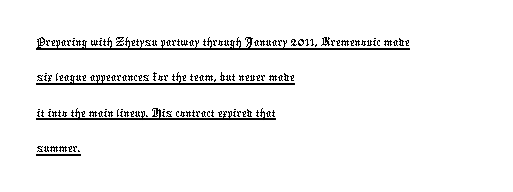
A typesetter would call this proportional, since set widths differ per character. This rendering employs a face without finishing strokes, i.e., a sans-serif. Does a line run under the words? Yes, clearly. Horizontal bands of white between lines are of average thickness. The line texture is even and compact thanks to regular tracking.
